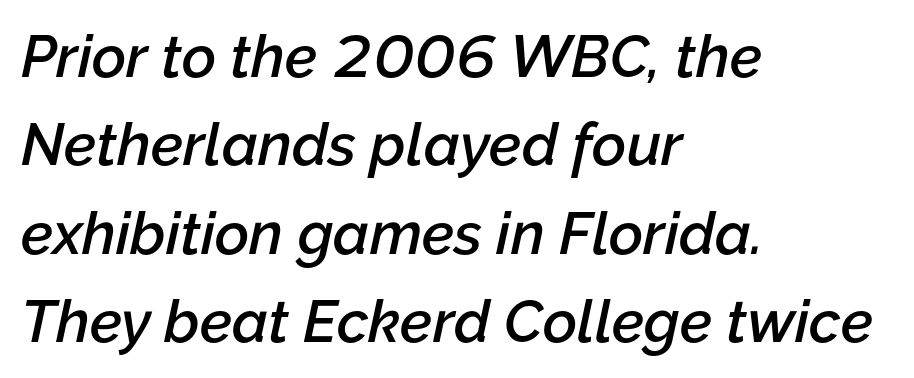
The image shows 59 px semibold type, italic (leaning right); set left-aligned, normal line spacing (1.5x), normal letter spacing, not underlined; low stroke contrast and a medium x-height.
